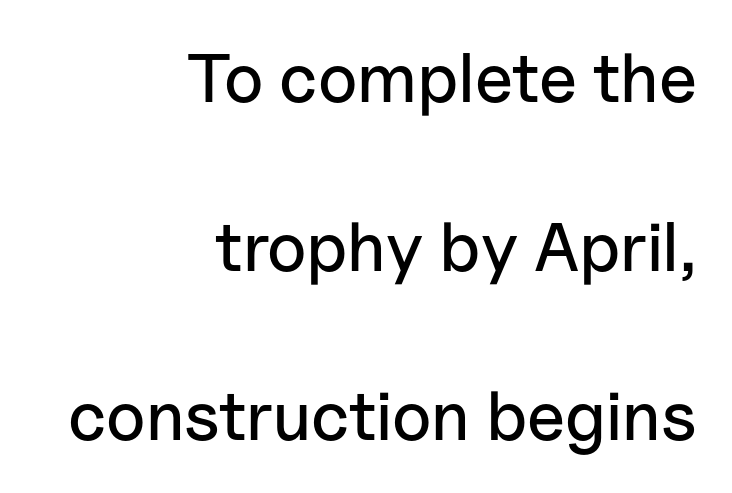
Typographically, this falls in the sans-serif category. The space directly below the letters is spotless. Does extra space separate the letters? No, they use regular spacing. A typesetter would call this proportional, since set widths differ per character. Designer's note — italics off, roman on. A student would call this right alignment; a typographer would say flush right, rag left.
